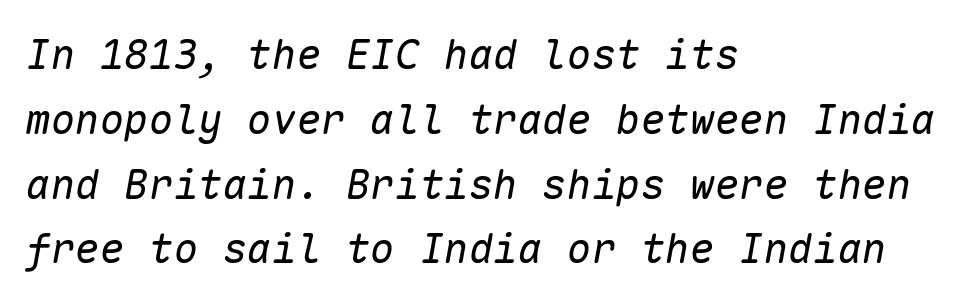
Q: Is the text bold? A: No.
Q: Is the text italic (slanted)? A: Yes, it leans right by about 10 degrees.
Q: Is the text underlined? A: No.
Q: How is the paragraph aligned? A: Left-aligned.
Q: Is the spacing between letters normal or unusually wide? A: Normal.
Q: Is the spacing between lines tight, normal or loose? A: Normal.
Q: Width (condensed, normal, or wide)? A: Normal.
Q: Stroke contrast? A: Low.
Q: x-height? A: Medium.
Q: Monospaced? A: Yes.
